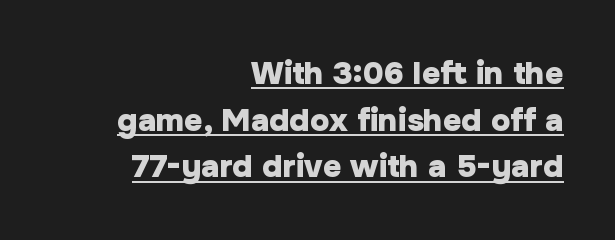
{"serif": "no", "italic": "no", "bold": "yes", "weight": "heavy", "width": "normal", "stroke_contrast": "low", "x_height": "medium", "monospaced": "no", "underline": "yes", "align": "right", "line_spacing": "normal", "line_spacing_ratio": 1.46, "letter_spacing": "normal", "letter_spacing_em": 0.0, "glyph_px": 32}
